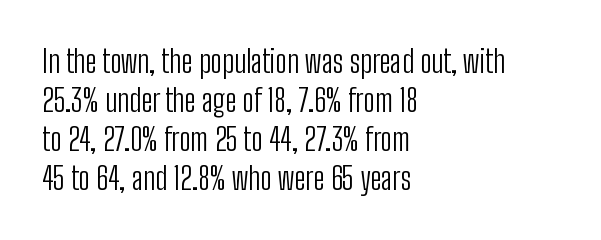
Q: Is the text bold? A: No.
Q: Is the text italic (slanted)? A: No, it is upright.
Q: Is the typeface a serif or a sans-serif typeface? A: Sans-serif.
Q: Is the text underlined? A: No.
Q: How is the paragraph aligned? A: Left-aligned.
Q: Is the spacing between letters normal or unusually wide? A: Normal.
Q: Is the spacing between lines tight, normal or loose? A: Normal.
Q: Width (condensed, normal, or wide)? A: Condensed.
Q: Stroke contrast? A: Low.
Q: x-height? A: Medium.
Q: Monospaced? A: No.
